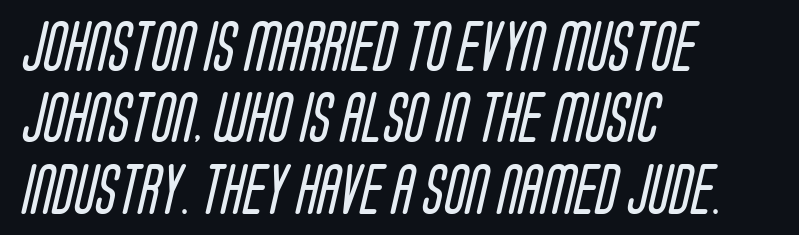
{"serif": "no", "bold": "no", "weight": "regular", "width": "condensed", "stroke_contrast": "low", "x_height": "large", "monospaced": "no", "underline": "no", "align": "left", "line_spacing": "normal", "line_spacing_ratio": 1.43, "letter_spacing": "normal", "letter_spacing_em": 0.0, "glyph_px": 50}
